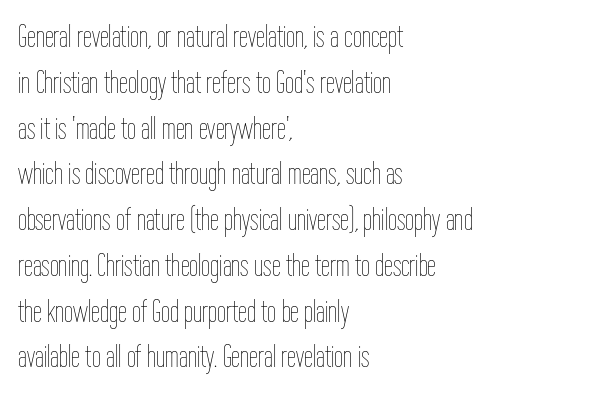
{"italic": "no", "bold": "no", "weight": "thin", "width": "condensed", "stroke_contrast": "low", "x_height": "medium", "monospaced": "no", "underline": "no", "align": "left", "line_spacing": "normal", "line_spacing_ratio": 1.43, "letter_spacing": "normal", "letter_spacing_em": 0.0, "glyph_px": 32}
